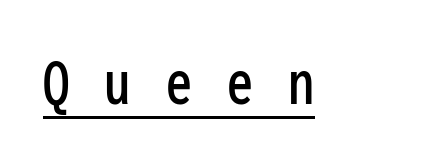
{"serif": "no", "italic": "no", "width": "condensed", "stroke_contrast": "low", "x_height": "medium", "monospaced": "yes", "underline": "yes", "letter_spacing": "wide", "letter_spacing_em": 0.5, "glyph_px": 70}
